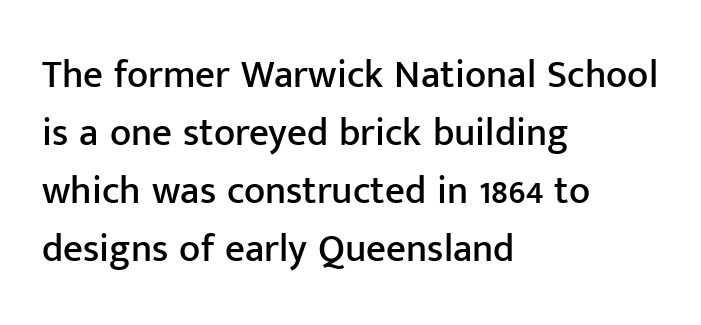
The image shows 39 px sans-serif type, upright; set left-aligned, normal line spacing (1.49x), normal letter spacing, not underlined; low stroke contrast and a medium x-height.
